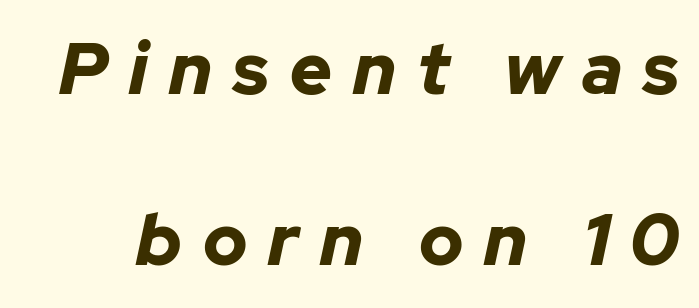
The image shows 72 px bold type, italic (leaning right); set loose line spacing (2.38x), unusually wide letter spacing (+0.29 em), not underlined; low stroke contrast and a medium x-height.
